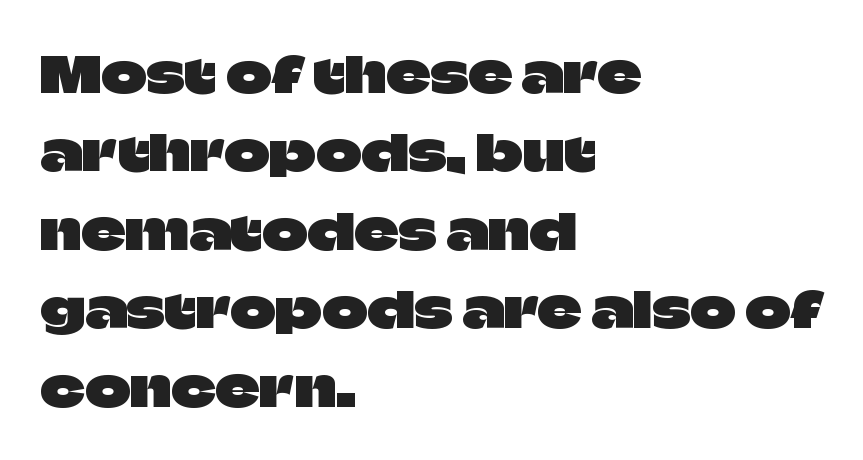
Descenders are the only things crossing below the line. Does the type have serifs? No, each stem ends abruptly. What stands out about the letter spacing? Nothing — it is the standard amount. The passage shown is typed in a proportional face where columns would drift. In terms of leading, this rendering sits right in the middle.
